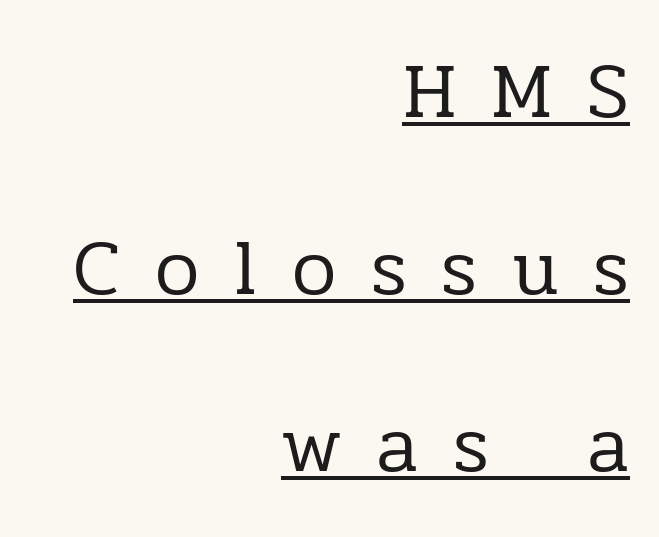
{"serif": "yes", "italic": "no", "bold": "no", "weight": "regular", "width": "normal", "stroke_contrast": "low", "x_height": "medium", "monospaced": "no", "underline": "yes", "align": "right", "line_spacing": "loose", "line_spacing_ratio": 2.24, "letter_spacing": "wide", "letter_spacing_em": 0.44, "glyph_px": 79}
